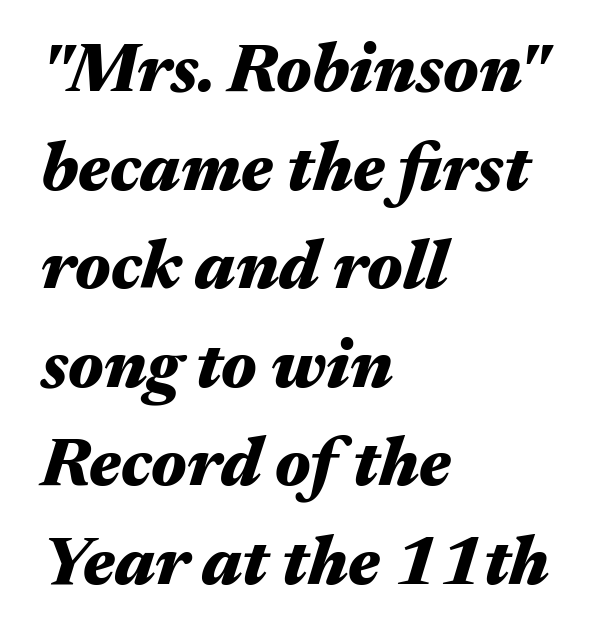
{"italic": "yes", "lean": "right", "slant_degrees": 17, "bold": "yes", "weight": "heavy", "width": "wide", "stroke_contrast": "medium", "x_height": "medium", "monospaced": "no", "underline": "no", "align": "left", "line_spacing": "normal", "line_spacing_ratio": 1.45, "letter_spacing": "normal", "letter_spacing_em": 0.0, "glyph_px": 68}
